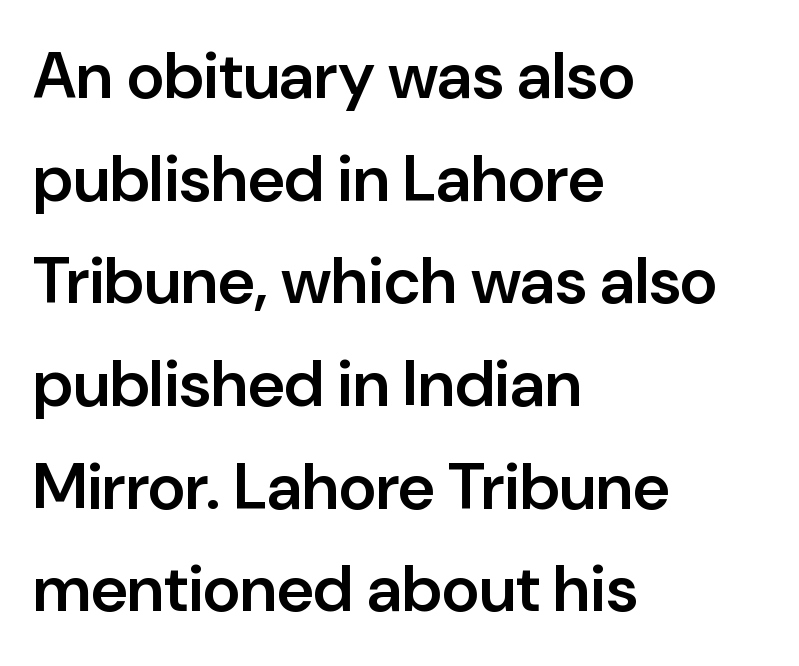
{"serif": "no", "italic": "no", "bold": "semi", "weight": "semibold", "width": "normal", "stroke_contrast": "low", "x_height": "medium", "monospaced": "no", "underline": "no", "align": "left", "line_spacing": "normal", "line_spacing_ratio": 1.58, "letter_spacing": "normal", "letter_spacing_em": 0.0, "glyph_px": 65}
